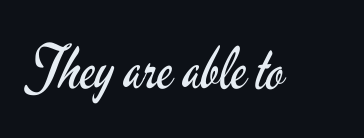
The image shows 58 px regular-weight, condensed sans-serif type; set normal letter spacing, not underlined; low stroke contrast and a small x-height.
